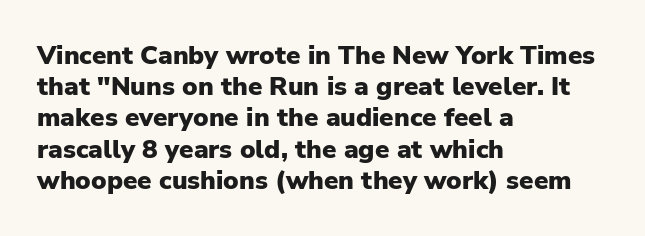
{"italic": "no", "bold": "yes", "underline": "no", "align": "left", "line_spacing_ratio": 1.2, "letter_spacing": "normal", "letter_spacing_em": 0.0, "glyph_px": 26}
